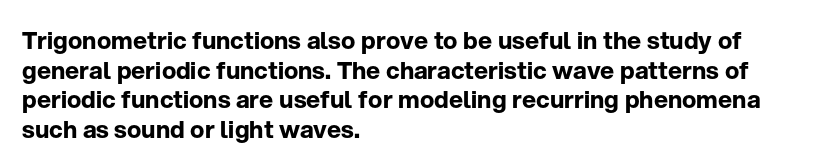
Q: Is the text bold? A: Yes.
Q: Is the text italic (slanted)? A: No, it is upright.
Q: Is the text underlined? A: No.
Q: How is the paragraph aligned? A: Left-aligned.
Q: Is the spacing between letters normal or unusually wide? A: Normal.
